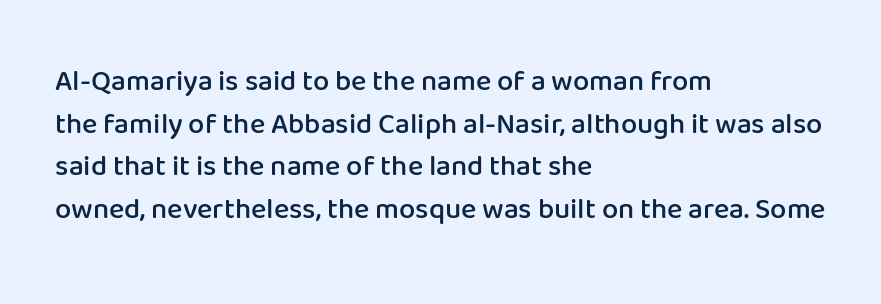
{"serif": "no", "italic": "no", "bold": "semi", "weight": "semibold", "width": "normal", "stroke_contrast": "low", "x_height": "medium", "monospaced": "no", "underline": "no", "align": "left", "line_spacing": "normal", "line_spacing_ratio": 1.47, "letter_spacing": "normal", "letter_spacing_em": 0.0, "glyph_px": 29}
